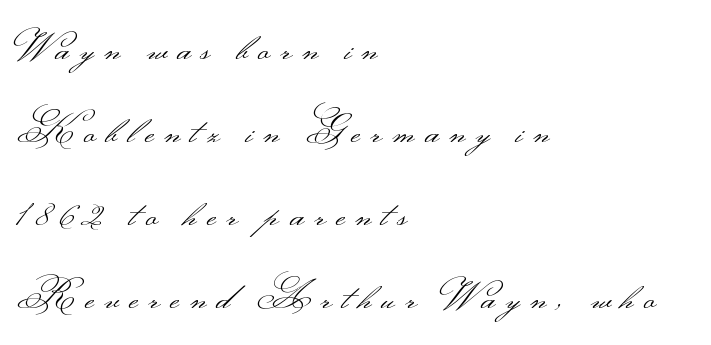
The image shows 38 px light, wide sans-serif type; set left-aligned, loose line spacing (2.18x), unusually wide letter spacing (+0.27 em), not underlined; medium stroke contrast.
